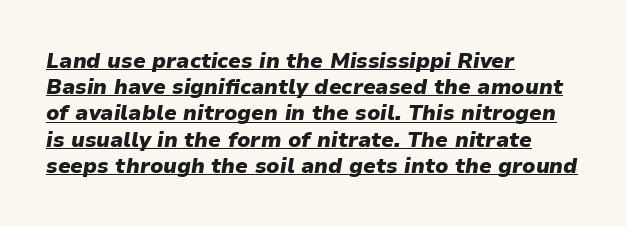
The image shows 21 px bold type, italic (leaning right); set left-aligned, normal line spacing (1.25x), normal letter spacing, underlined.
